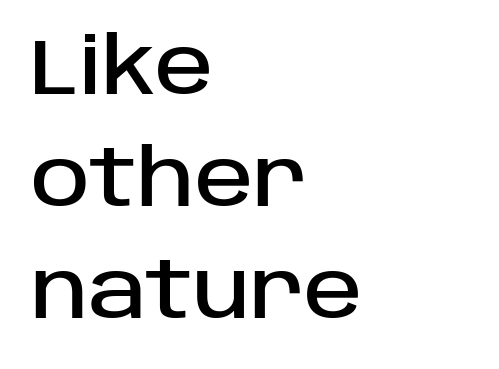
Rows of type keep a routine distance in the vertical direction. In terms of letterform style, serifs are entirely absent. Designer's note — italics off, roman on. Underlining? Definitely not there. Line beginnings align vertically; line endings do not.
